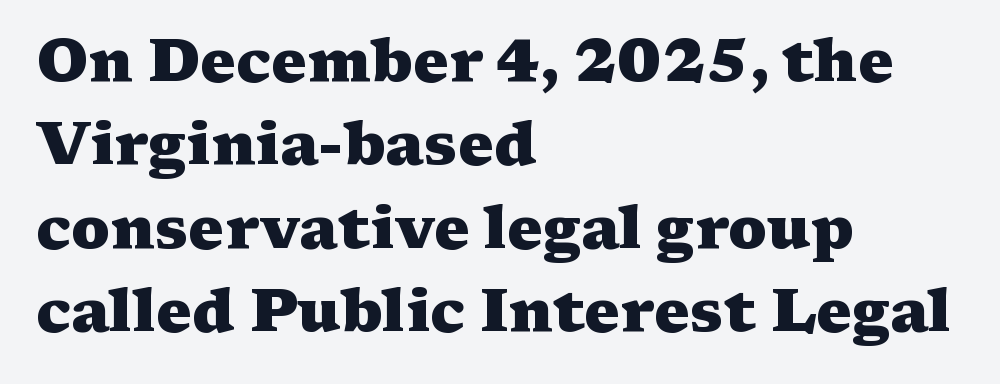
The image shows 60 px heavy, wide serif type, upright; set left-aligned, normal line spacing (1.39x), normal letter spacing, not underlined; medium stroke contrast and a medium x-height.
